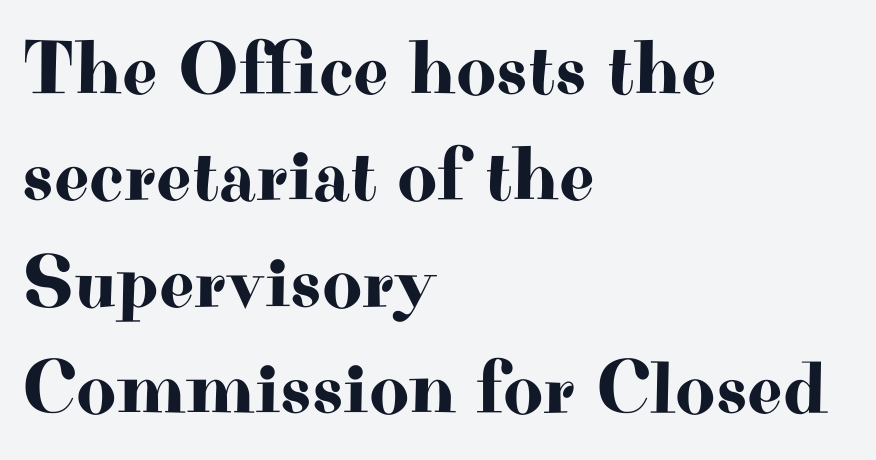
The image shows 77 px wide serif type, upright; set left-aligned, normal line spacing (1.38x), normal letter spacing, not underlined; high stroke contrast and a small x-height.
